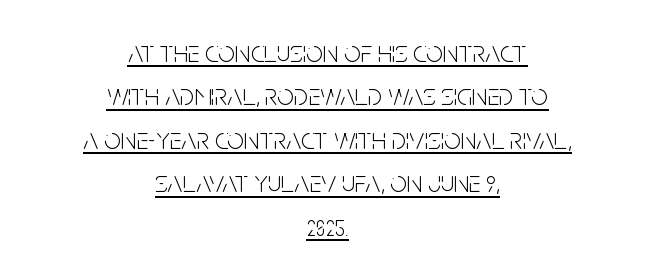
The compositor balanced each line on the midline. Evenly set lines give the paragraph a standard silhouette. Each word holds together tightly as a unit, with standard inter-letter gaps. On a weight scale, this lands at 450 or below. Here the designer chose a conventional face with non-uniform glyph widths.
